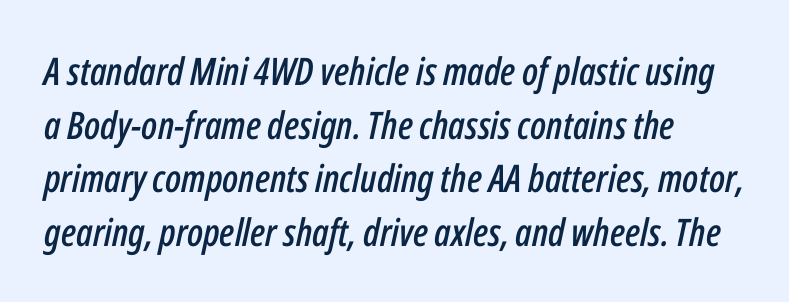
Q: Is the text italic (slanted)? A: Yes, it leans right by about 12 degrees.
Q: Is the text underlined? A: No.
Q: How is the paragraph aligned? A: Left-aligned.
Q: Is the spacing between letters normal or unusually wide? A: Normal.
Q: Is the spacing between lines tight, normal or loose? A: Normal.
Q: Width (condensed, normal, or wide)? A: Condensed.
Q: Stroke contrast? A: Low.
Q: x-height? A: Medium.
Q: Monospaced? A: No.
